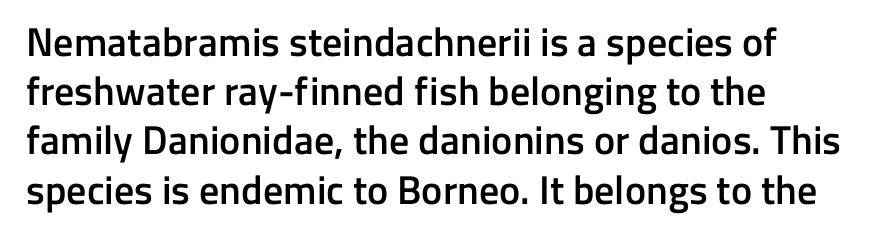
The image shows 40 px semibold sans-serif type, upright; set left-aligned, line spacing 1.23x, normal letter spacing, not underlined; low stroke contrast and a medium x-height.
